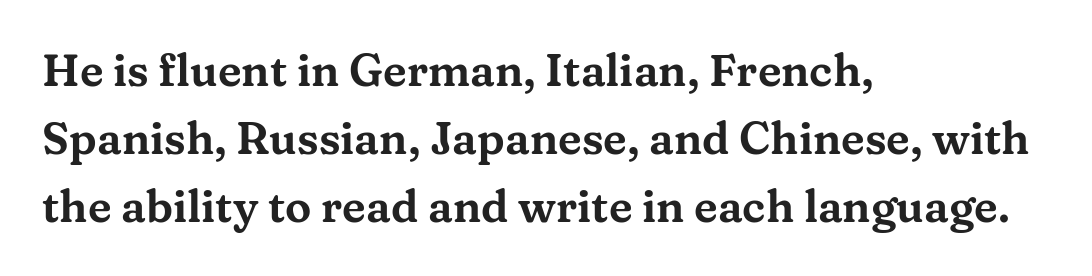
{"serif": "yes", "italic": "no", "width": "wide", "stroke_contrast": "medium", "x_height": "medium", "monospaced": "no", "underline": "no", "align": "left", "line_spacing": "normal", "line_spacing_ratio": 1.54, "letter_spacing": "normal", "letter_spacing_em": 0.0, "glyph_px": 44}
